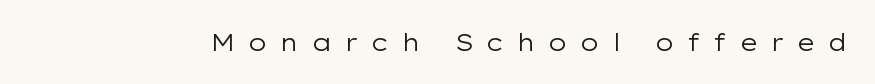
Q: Is the text bold? A: No.
Q: Is the text italic (slanted)? A: No, it is upright.
Q: Is the text underlined? A: No.
Q: Is the spacing between letters normal or unusually wide? A: Unusually wide.
